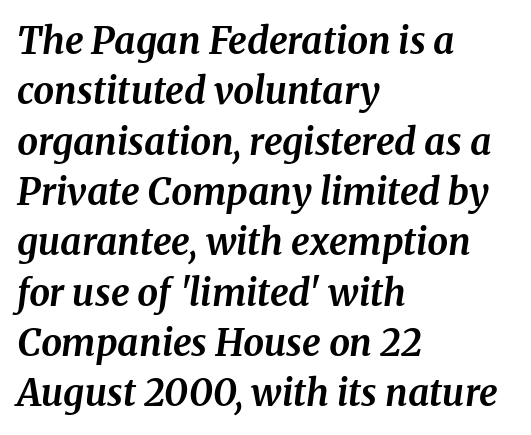
What weight is shown? A full bold with thick strokes. To sum up the face: it has serifs. Note the varied advance widths — an 'i' is clearly narrower than an 'm'. Decoration check: the copy has no underline.
